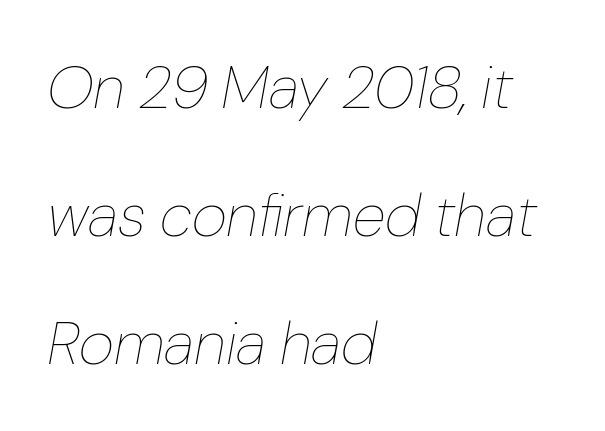
The image shows 61 px thin type, italic (leaning right); set left-aligned, loose line spacing (2.1x), normal letter spacing, not underlined; low stroke contrast and a medium x-height.
